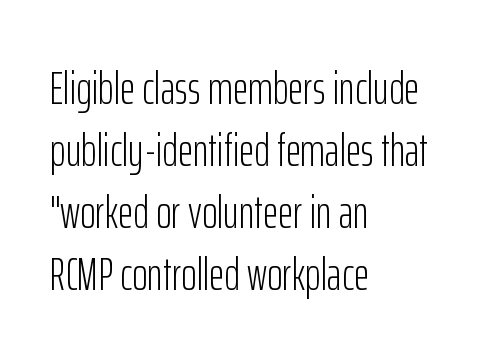
Q: Is the text bold? A: No.
Q: Is the text italic (slanted)? A: No, it is upright.
Q: Is the typeface a serif or a sans-serif typeface? A: Sans-serif.
Q: Is the text underlined? A: No.
Q: How is the paragraph aligned? A: Left-aligned.
Q: Is the spacing between letters normal or unusually wide? A: Normal.
Q: Is the spacing between lines tight, normal or loose? A: Normal.
Q: Width (condensed, normal, or wide)? A: Condensed.
Q: Stroke contrast? A: Low.
Q: x-height? A: Medium.
Q: Monospaced? A: No.
